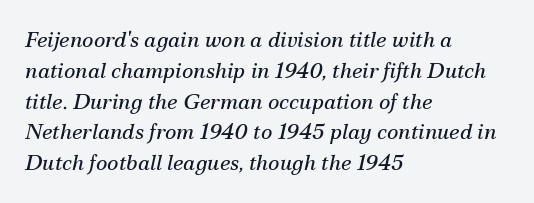
The image shows 22 px text type, italic (leaning right); set left-aligned, normal line spacing (1.4x), normal letter spacing, not underlined.
